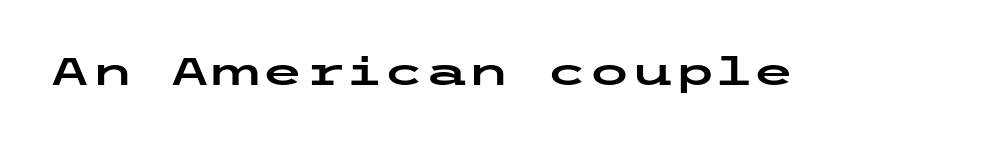
Only glyphs here, with clear space below each row. You can tell it's not italic because the verticals are truly vertical. How are the letters spaced? Ordinarily, with no added tracking. I'd call this a sans setting — the letters go barefoot.
